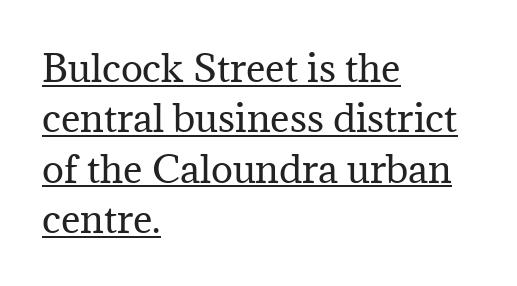
{"serif": "yes", "italic": "no", "bold": "no", "weight": "regular", "width": "normal", "stroke_contrast": "medium", "x_height": "medium", "monospaced": "no", "underline": "yes", "align": "left", "line_spacing": "normal", "line_spacing_ratio": 1.36, "letter_spacing": "normal", "letter_spacing_em": 0.0, "glyph_px": 37}
